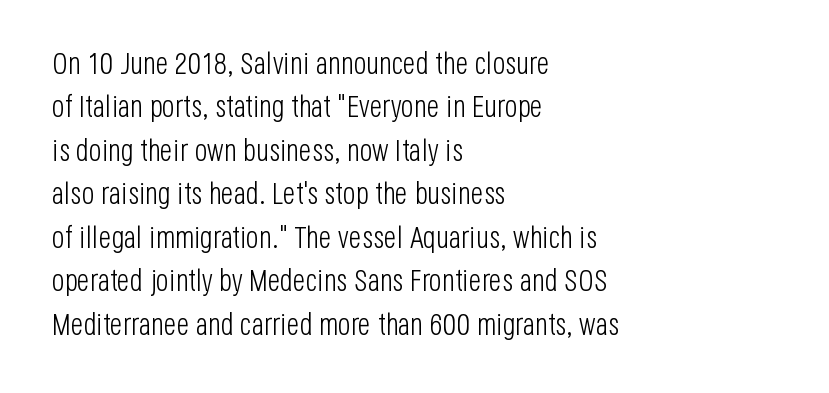
Q: Is the text bold? A: No.
Q: Is the text italic (slanted)? A: No, it is upright.
Q: Is the typeface a serif or a sans-serif typeface? A: Sans-serif.
Q: Is the text underlined? A: No.
Q: How is the paragraph aligned? A: Left-aligned.
Q: Is the spacing between letters normal or unusually wide? A: Normal.
Q: Is the spacing between lines tight, normal or loose? A: Normal.
Q: Width (condensed, normal, or wide)? A: Condensed.
Q: Stroke contrast? A: Low.
Q: x-height? A: Large.
Q: Monospaced? A: No.
